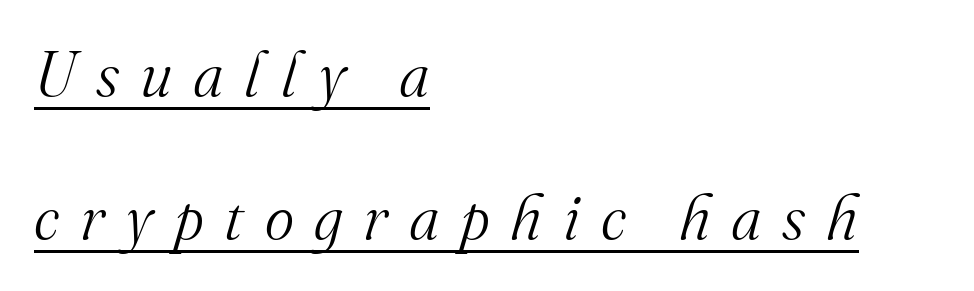
The face used here has a pronounced slope to its letters. Weight: in the light-to-regular range. A student would call this left alignment; a typographer would say flush left, rag right. The type family on display is of the serif kind. The gaps between neighbouring characters are conspicuously large.
